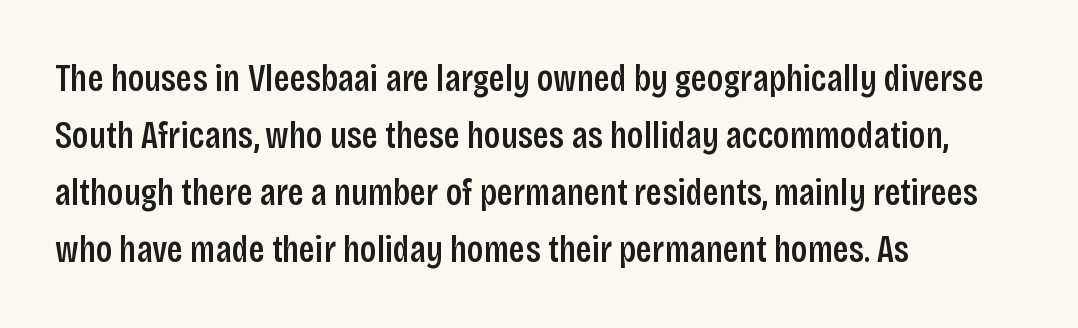
{"serif": "no", "italic": "no", "bold": "semi", "weight": "semibold", "width": "condensed", "stroke_contrast": "low", "x_height": "large", "monospaced": "no", "underline": "no", "align": "left", "line_spacing": "normal", "line_spacing_ratio": 1.5, "letter_spacing": "normal", "letter_spacing_em": 0.0, "glyph_px": 38}
